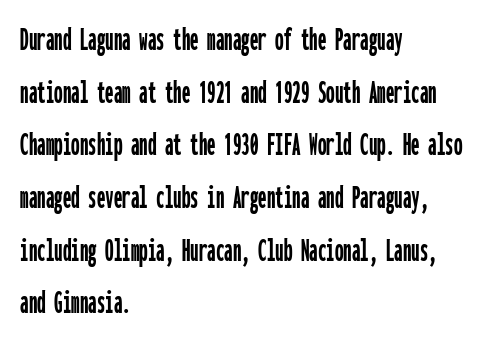
{"serif": "no", "italic": "no", "width": "condensed", "stroke_contrast": "low", "x_height": "medium", "monospaced": "yes", "underline": "no", "align": "left", "line_spacing": "normal", "line_spacing_ratio": 1.55, "letter_spacing": "normal", "letter_spacing_em": 0.0, "glyph_px": 34}
